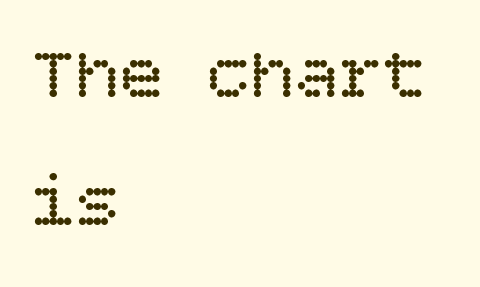
Q: Is the text bold? A: No.
Q: Is the text italic (slanted)? A: No, it is upright.
Q: Is the text underlined? A: No.
Q: How is the paragraph aligned? A: Left-aligned.
Q: Is the spacing between letters normal or unusually wide? A: Normal.
Q: Width (condensed, normal, or wide)? A: Normal.
Q: Stroke contrast? A: Low.
Q: x-height? A: Large.
